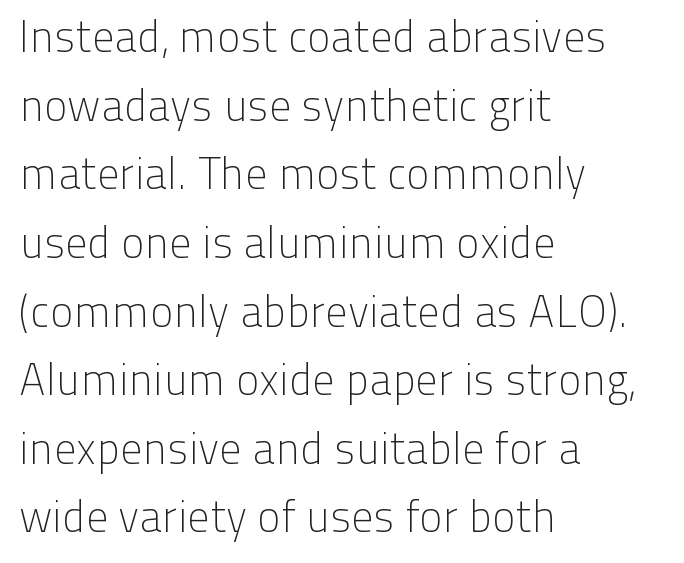
What's the leading like? Ordinary, nothing unusual. This sample has the flowing, uneven cadence of proportional lettering. This is the regular roman posture of the typeface. A typesetter would call this zero additional tracking. A quiet, ordinary-to-light weight characterises the typeface. Horizontally, the lines are justified to the leading edge only.
